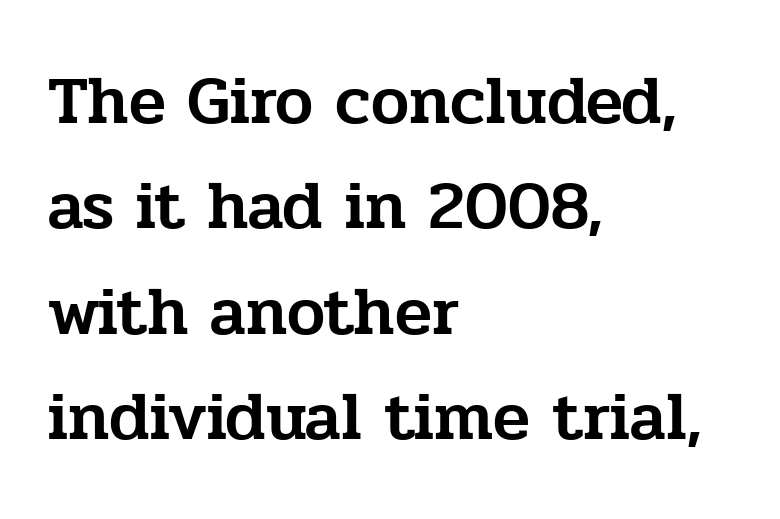
The lines sit at an ordinary, default distance from one another. The passage shown is typeset with a serif family. The specimen omits any rule beneath the text block's lines. Posture: upright roman. There is no visible air inserted between adjacent glyphs. This rendering uses left alignment, leaving the right contour irregular.
